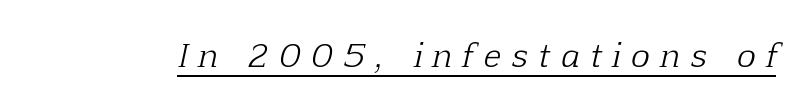
{"serif": "yes", "italic": "yes", "lean": "right", "slant_degrees": 12, "bold": "no", "weight": "light", "width": "normal", "stroke_contrast": "low", "x_height": "medium", "monospaced": "no", "underline": "yes", "letter_spacing": "wide", "letter_spacing_em": 0.34, "glyph_px": 32}
